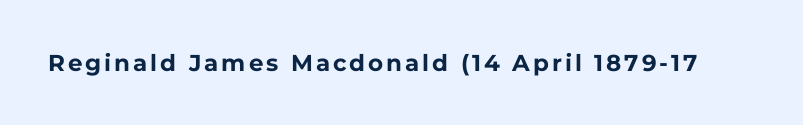
The image shows 23 px bold type, upright; set not underlined.
